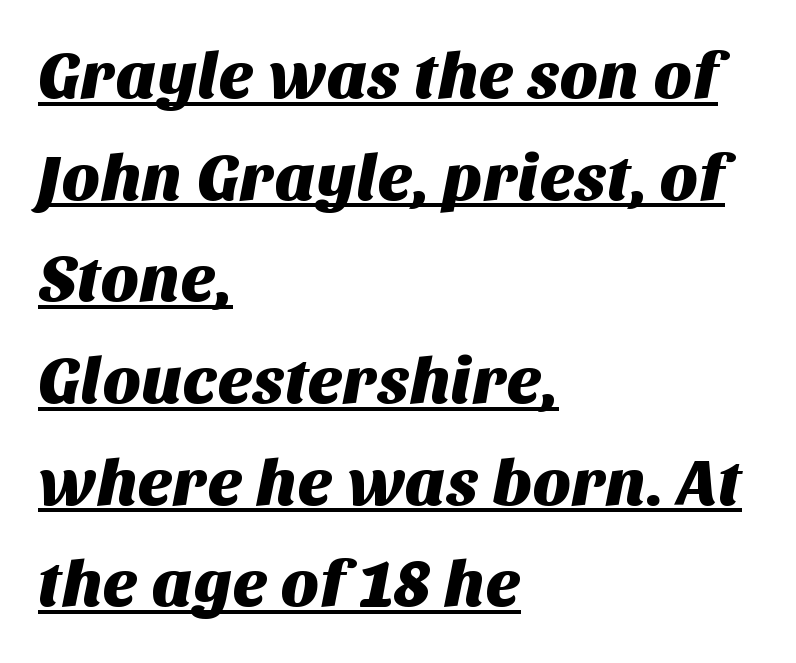
These lines are rendered in a variable-pitch font. In terms of leading, this rendering sits right in the middle. Emphasis is given by a line drawn under the lettering. Serif or sans? Sans — the stroke terminals are bare. Casual observation: everything's shoved over to the left.
